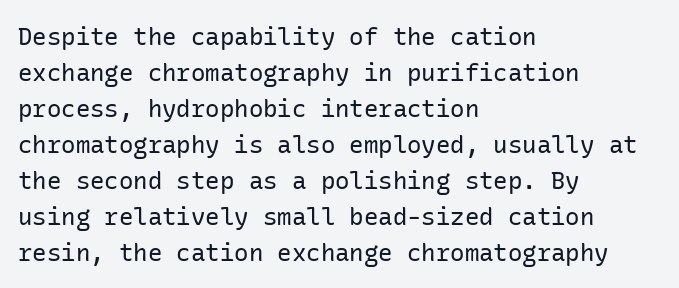
Q: Is the text bold? A: No.
Q: Is the text italic (slanted)? A: No, it is upright.
Q: Is the text underlined? A: No.
Q: How is the paragraph aligned? A: Left-aligned.
Q: Is the spacing between letters normal or unusually wide? A: Normal.
Q: Is the spacing between lines tight, normal or loose? A: Normal.
